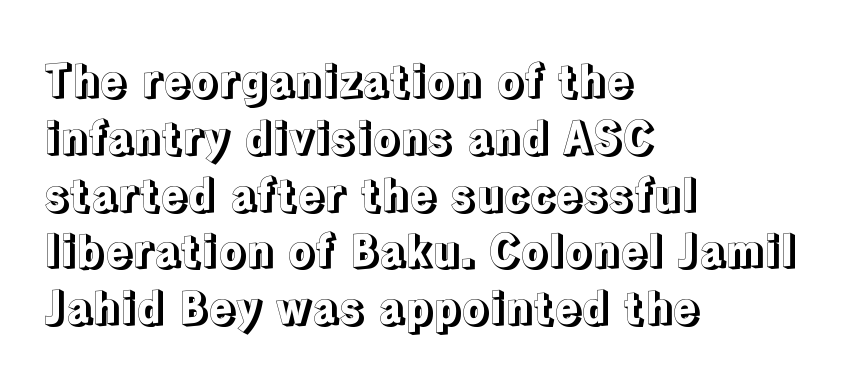
Line spacing here is normal. Lines of text with bare space underneath. A typesetter would call this proportional, since set widths differ per character. Here the glyphs are tracked normally, forming tight word shapes. These lines were composed using upright roman letters.
